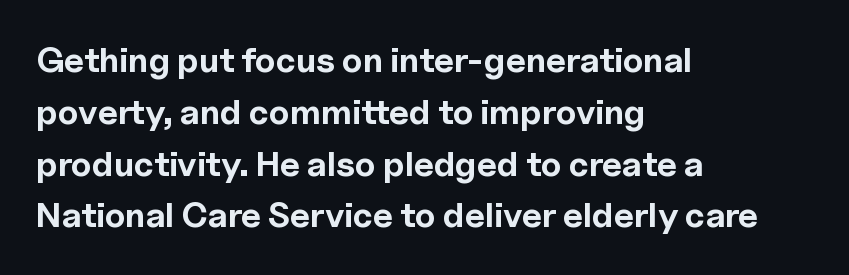
The image shows 35 px bold sans-serif type, upright; set left-aligned, normal line spacing (1.48x), normal letter spacing, not underlined; a medium x-height.
